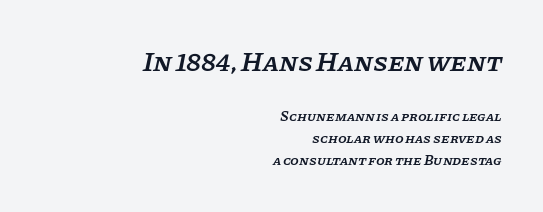
{"italic": "yes", "lean": "right", "slant_degrees": 11, "bold": "semi", "underline": "no", "align": "right", "line_spacing": "normal", "line_spacing_ratio": 1.58, "letter_spacing": "normal", "letter_spacing_em": 0.0, "larger_block": "first", "size_ratio": 1.93, "glyph_px": 27}
